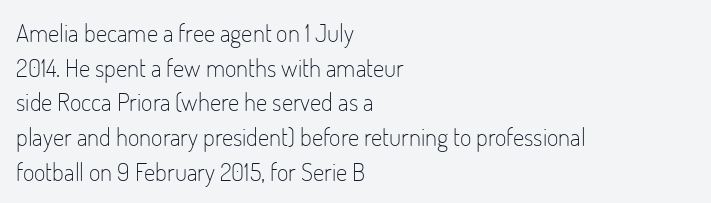
{"italic": "no", "bold": "no", "underline": "no", "align": "left", "line_spacing": "normal", "line_spacing_ratio": 1.39, "letter_spacing": "normal", "letter_spacing_em": 0.0, "glyph_px": 25}
